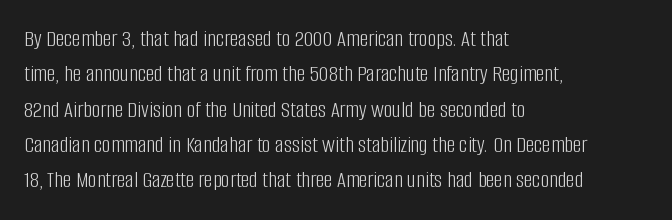
{"italic": "no", "bold": "no", "underline": "no", "align": "left", "line_spacing": "normal", "line_spacing_ratio": 1.47, "letter_spacing": "normal", "letter_spacing_em": 0.0, "glyph_px": 24}
